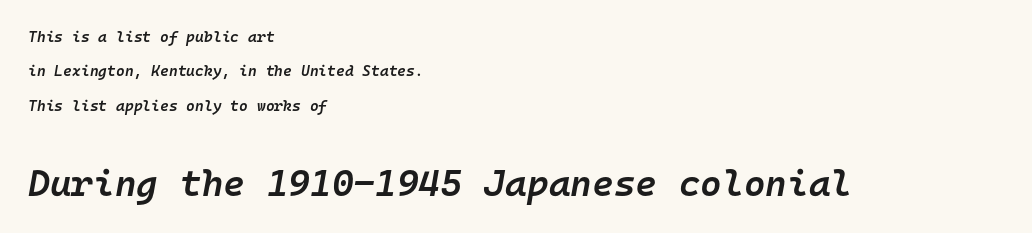
{"italic": "yes", "lean": "right", "slant_degrees": 10, "bold": "semi", "weight": "semibold", "width": "normal", "stroke_contrast": "low", "x_height": "medium", "monospaced": "yes", "underline": "no", "align": "left", "line_spacing": "loose", "line_spacing_ratio": 2.29, "letter_spacing": "normal", "letter_spacing_em": 0.0, "larger_block": "second", "size_ratio": 2.47, "glyph_px": 37}
